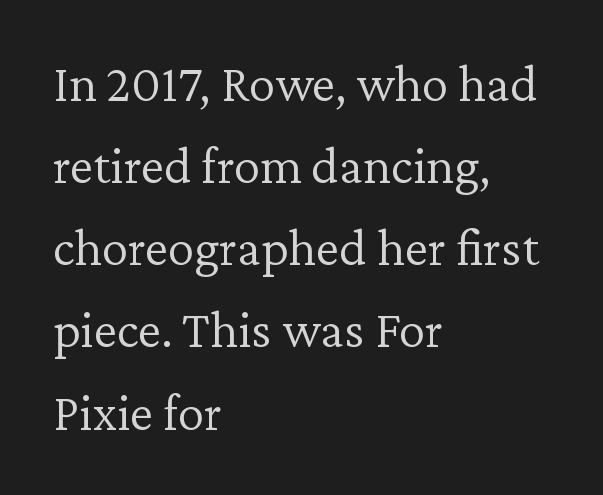
Check the space under the baseline: it is left empty. Heft: none added — not bold. Notice how descenders clear the ascenders below comfortably — that's standard leading. The rendering keeps characters at their native spacing.
